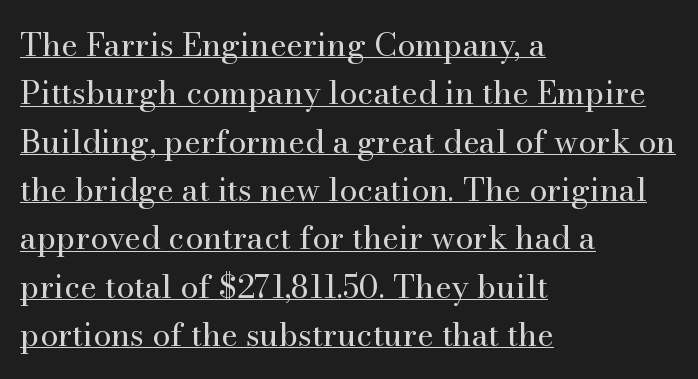
Q: Is the text bold? A: No.
Q: Is the text italic (slanted)? A: No, it is upright.
Q: Is the typeface a serif or a sans-serif typeface? A: Serif.
Q: Is the text underlined? A: Yes.
Q: How is the paragraph aligned? A: Left-aligned.
Q: Is the spacing between letters normal or unusually wide? A: Normal.
Q: Is the spacing between lines tight, normal or loose? A: Normal.
Q: Width (condensed, normal, or wide)? A: Normal.
Q: Stroke contrast? A: Medium.
Q: x-height? A: Small.
Q: Monospaced? A: No.
